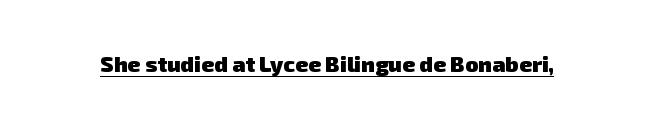
Q: Is the text bold? A: Yes.
Q: Is the text underlined? A: Yes.
Q: Is the spacing between letters normal or unusually wide? A: Normal.
